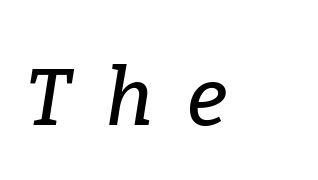
The image shows 79 px serif type, italic (leaning right); set unusually wide letter spacing (+0.44 em), not underlined; low stroke contrast and a medium x-height.
